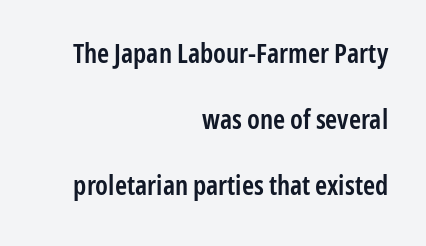
The image shows 27 px text type, upright; set right-aligned, loose line spacing (2.45x), normal letter spacing, not underlined.
